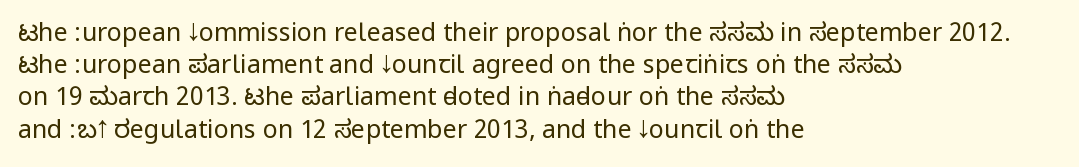
{"italic": "no", "bold": "no", "underline": "no", "align": "left", "line_spacing": "normal", "line_spacing_ratio": 1.29, "letter_spacing": "normal", "letter_spacing_em": 0.0, "glyph_px": 25}
